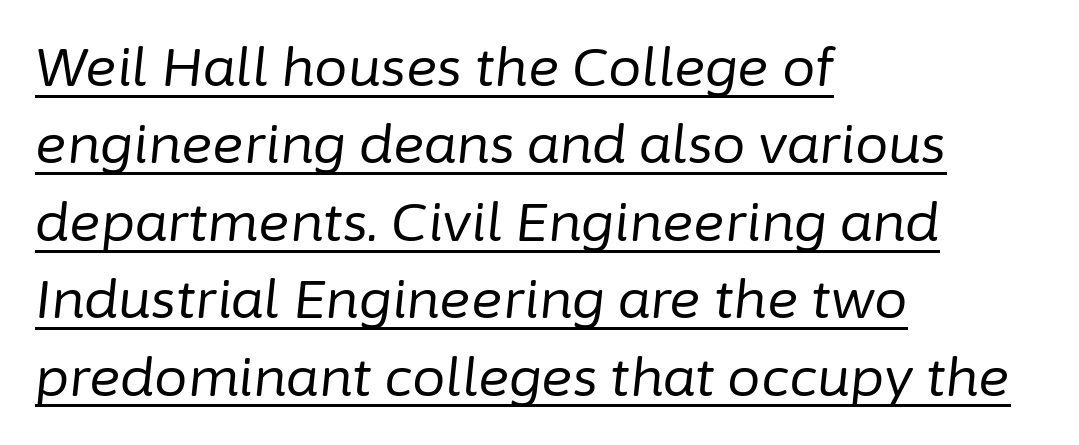
Q: Is the text bold? A: No.
Q: Is the text italic (slanted)? A: Yes, it leans right by about 6 degrees.
Q: Is the text underlined? A: Yes.
Q: How is the paragraph aligned? A: Left-aligned.
Q: Is the spacing between letters normal or unusually wide? A: Normal.
Q: Is the spacing between lines tight, normal or loose? A: Normal.
Q: Width (condensed, normal, or wide)? A: Normal.
Q: Stroke contrast? A: Low.
Q: x-height? A: Medium.
Q: Monospaced? A: No.
